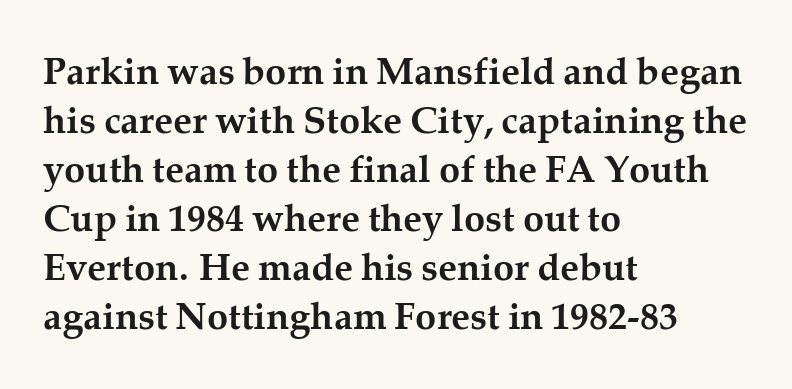
These lines are rendered in a variable-pitch font. The font is running at its bold setting. Reading down the block, your eye returns to a fixed left position each line. Vertically, the passage feels balanced, rows spaced as you'd expect. The font's upright variant was chosen for this text. There is no visible air inserted between adjacent glyphs.
